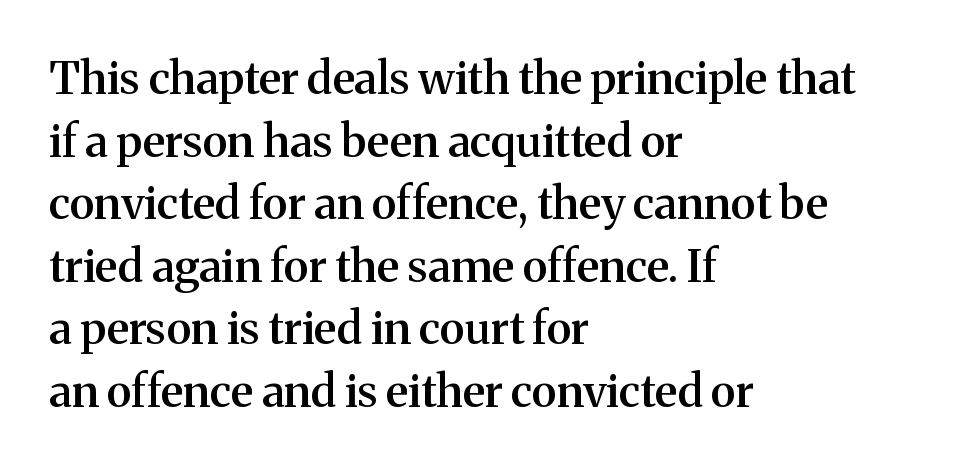
Q: Is the text bold? A: Semi-bold.
Q: Is the text italic (slanted)? A: No, it is upright.
Q: Is the typeface a serif or a sans-serif typeface? A: Serif.
Q: Is the text underlined? A: No.
Q: How is the paragraph aligned? A: Left-aligned.
Q: Is the spacing between letters normal or unusually wide? A: Normal.
Q: Is the spacing between lines tight, normal or loose? A: Normal.
Q: Width (condensed, normal, or wide)? A: Normal.
Q: Stroke contrast? A: Medium.
Q: x-height? A: Medium.
Q: Monospaced? A: No.
